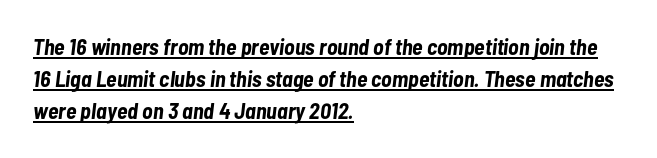
Q: Is the text bold? A: Yes.
Q: Is the text italic (slanted)? A: Yes, it leans right by about 7 degrees.
Q: Is the text underlined? A: Yes.
Q: How is the paragraph aligned? A: Left-aligned.
Q: Is the spacing between letters normal or unusually wide? A: Normal.
Q: Is the spacing between lines tight, normal or loose? A: Normal.
